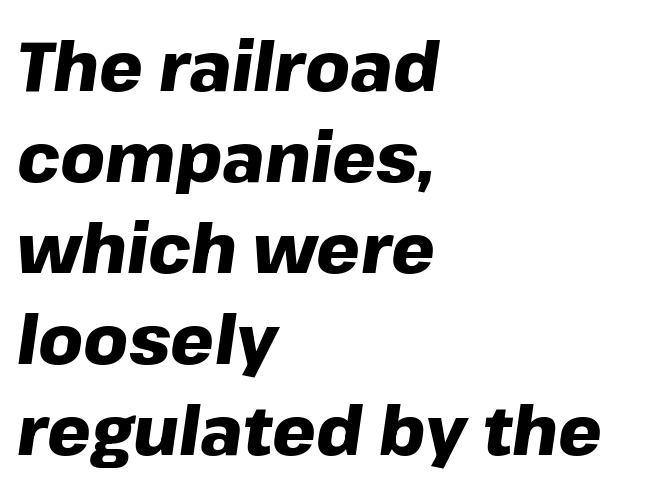
Q: Is the text bold? A: Yes.
Q: Is the text italic (slanted)? A: Yes, it leans right by about 8 degrees.
Q: Is the text underlined? A: No.
Q: How is the paragraph aligned? A: Left-aligned.
Q: Is the spacing between letters normal or unusually wide? A: Normal.
Q: Is the spacing between lines tight, normal or loose? A: Normal.
Q: Width (condensed, normal, or wide)? A: Normal.
Q: Stroke contrast? A: Low.
Q: x-height? A: Medium.
Q: Monospaced? A: No.
